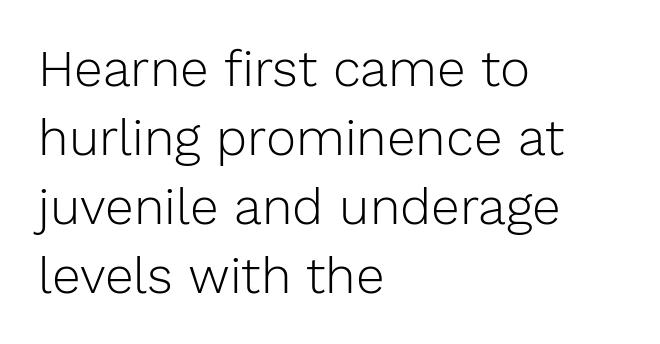
The image shows 51 px light sans-serif type, upright; set left-aligned, normal line spacing (1.35x), normal letter spacing, not underlined; low stroke contrast and a medium x-height.
